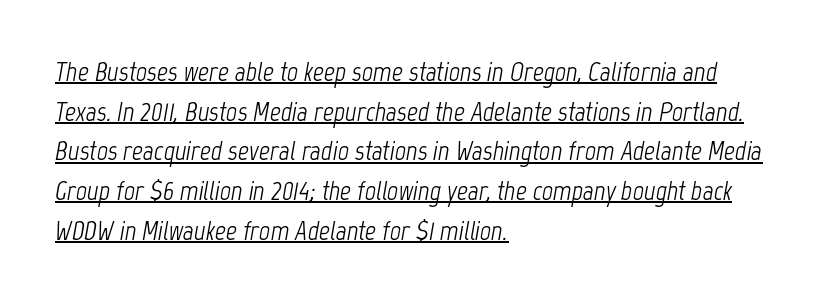
Inter-character spacing is left at the font's built-in metrics. Evenly set lines give the paragraph a standard silhouette. Does the copy run flush right? No — it runs flush left. Honestly, the underline is the first thing you notice here. Every character sits at an angle, as italics do. The font sits on the lighter half of the weight spectrum, regular included.
